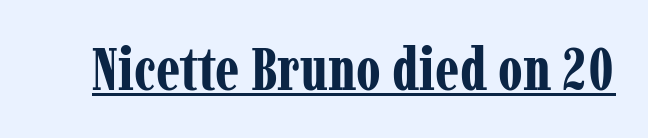
{"serif": "yes", "italic": "no", "bold": "yes", "weight": "bold", "width": "condensed", "stroke_contrast": "low", "x_height": "medium", "monospaced": "no", "underline": "yes", "letter_spacing": "normal", "letter_spacing_em": 0.0, "glyph_px": 60}
